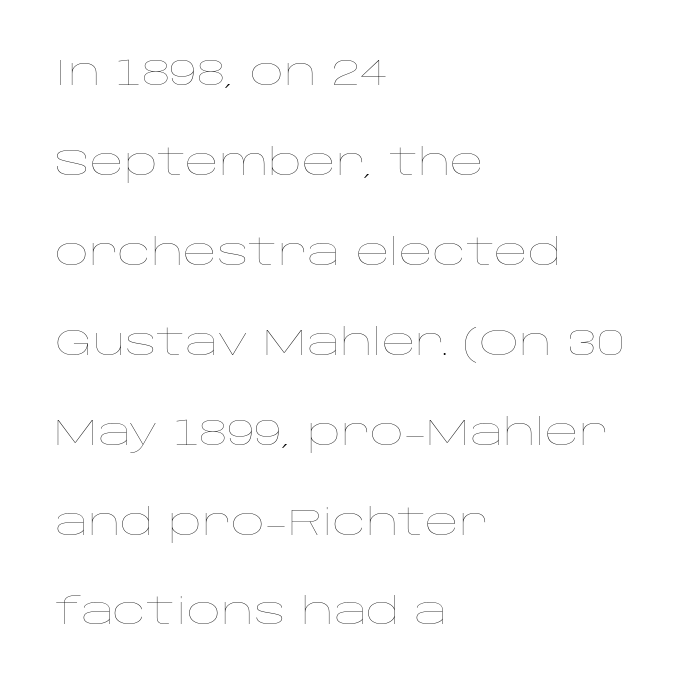
{"italic": "no", "bold": "no", "weight": "thin", "width": "wide", "stroke_contrast": "low", "x_height": "large", "monospaced": "no", "underline": "no", "align": "left", "line_spacing": "loose", "line_spacing_ratio": 2.43, "letter_spacing": "normal", "letter_spacing_em": 0.0, "glyph_px": 37}
